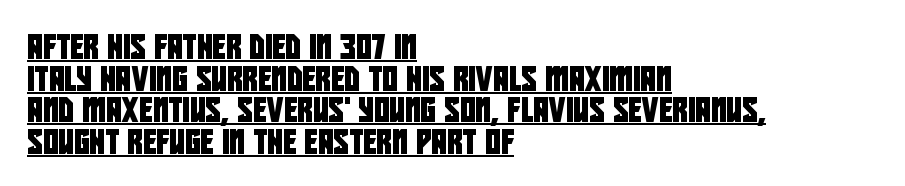
Horizontally, the lines are justified to the leading edge only. Letter spacing: default. How would I describe the line gaps? Plain and ordinary. Underlined type.
